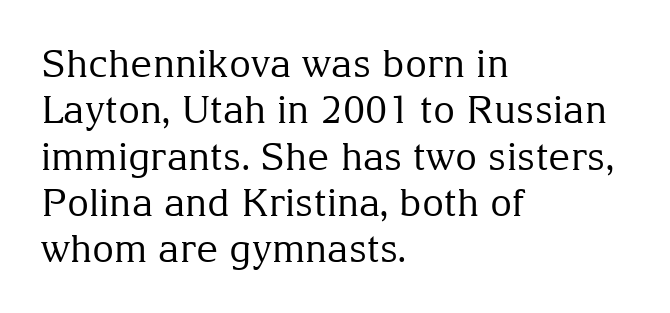
The font is comparable to plain body text, perhaps lighter. Quick note: not italic, upright. In terms of letterspacing, this is plain default setting. Serifs: yes, visible at the terminals of the letterforms. Only glyphs here, with clear space below each row.
